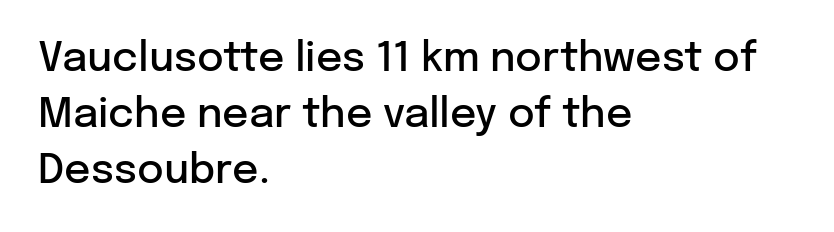
Q: Is the text bold? A: Semi-bold.
Q: Is the text italic (slanted)? A: No, it is upright.
Q: Is the typeface a serif or a sans-serif typeface? A: Sans-serif.
Q: Is the text underlined? A: No.
Q: How is the paragraph aligned? A: Left-aligned.
Q: Is the spacing between letters normal or unusually wide? A: Normal.
Q: Is the spacing between lines tight, normal or loose? A: Normal.
Q: Width (condensed, normal, or wide)? A: Normal.
Q: Stroke contrast? A: Low.
Q: x-height? A: Medium.
Q: Monospaced? A: No.
